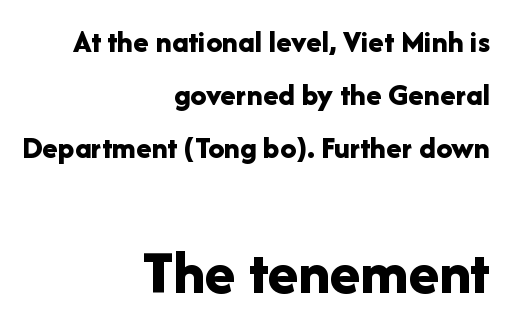
{"serif": "no", "italic": "no", "bold": "yes", "weight": "bold", "width": "normal", "stroke_contrast": "low", "x_height": "medium", "monospaced": "no", "underline": "no", "align": "right", "line_spacing": "normal", "line_spacing_ratio": 1.66, "letter_spacing": "normal", "letter_spacing_em": 0.0, "larger_block": "second", "size_ratio": 1.97, "glyph_px": 63}
